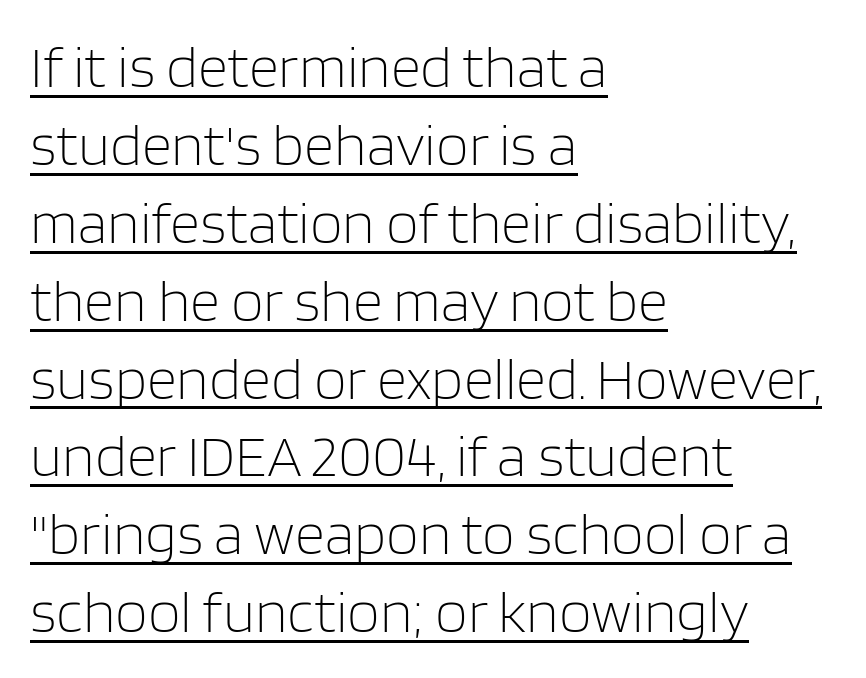
{"serif": "no", "italic": "no", "bold": "no", "weight": "light", "width": "normal", "stroke_contrast": "low", "x_height": "large", "monospaced": "no", "underline": "yes", "align": "left", "line_spacing": "normal", "line_spacing_ratio": 1.32, "letter_spacing": "normal", "letter_spacing_em": 0.0, "glyph_px": 59}
